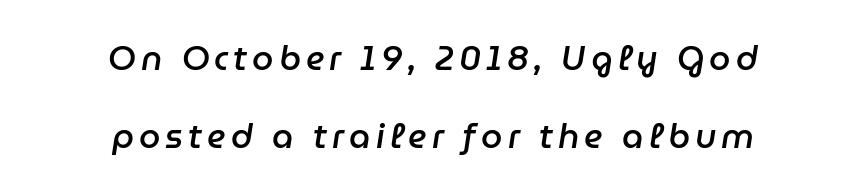
The image shows 34 px semibold type, italic (leaning right); set centered, loose line spacing (2.29x), not underlined; low stroke contrast and a medium x-height.
